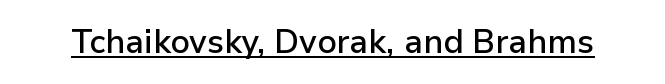
{"serif": "no", "italic": "no", "bold": "semi", "weight": "semibold", "width": "normal", "stroke_contrast": "low", "x_height": "medium", "monospaced": "no", "underline": "yes", "letter_spacing": "normal", "letter_spacing_em": 0.0, "glyph_px": 33}
